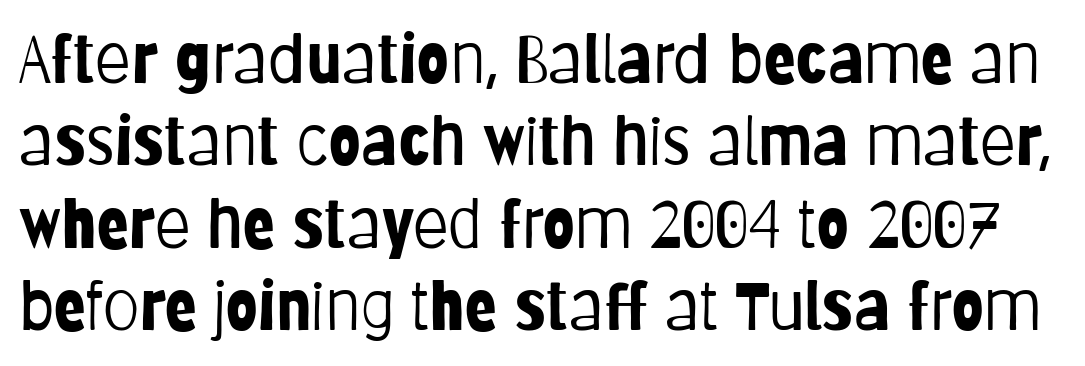
The words here are not underlined. The typography opts for an upright posture over an oblique one. On a weight scale, this lands at 450 or below. The space between consecutive lines is moderate.
